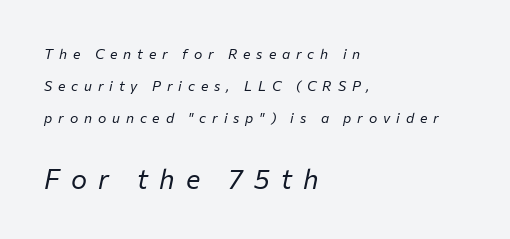
Q: Is the text bold? A: No.
Q: Is the text italic (slanted)? A: Yes, it leans right by about 12 degrees.
Q: Is the text underlined? A: No.
Q: How is the paragraph aligned? A: Left-aligned.
Q: Is the spacing between letters normal or unusually wide? A: Unusually wide.
Q: Is the spacing between lines tight, normal or loose? A: Loose.
Q: Which block of text is set in a larger size, the first (top) or the second (bottom)? A: The second (bottom) one.
